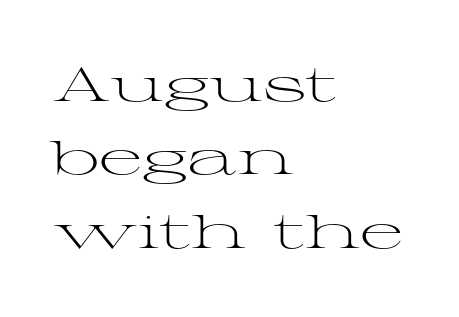
Interline gaps are of average width in this sample. Glyph-to-glyph distance matches everyday printed text. Rule under the text: the space is simply empty. Little horizontal feet cap the strokes, marking this as serif type.
